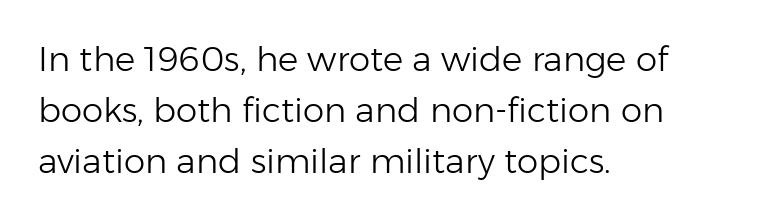
Q: Is the text bold? A: No.
Q: Is the text italic (slanted)? A: No, it is upright.
Q: Is the typeface a serif or a sans-serif typeface? A: Sans-serif.
Q: Is the text underlined? A: No.
Q: How is the paragraph aligned? A: Left-aligned.
Q: Is the spacing between letters normal or unusually wide? A: Normal.
Q: Is the spacing between lines tight, normal or loose? A: Normal.
Q: Width (condensed, normal, or wide)? A: Normal.
Q: Stroke contrast? A: Low.
Q: x-height? A: Medium.
Q: Monospaced? A: No.
